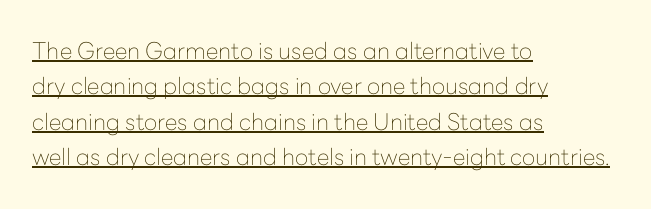
Line beginnings align vertically; line endings do not. What's the leading like? Ordinary, nothing unusual. No letter is thick-stroked: the sample isn't bold. Quick note: not italic, upright. You can see a thin bar hugging the bottom of the glyphs. Compared with typical body copy, the letter spacing here is the same.
